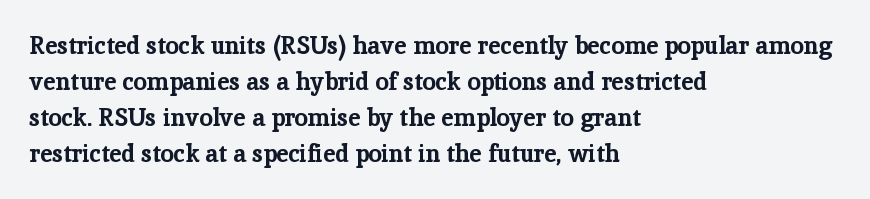
These lines are set flush left with a ragged right edge. Upright lettering throughout. Compared with typical body copy, the letter spacing here is the same. The line-height multiplier appears to be the usual default.
